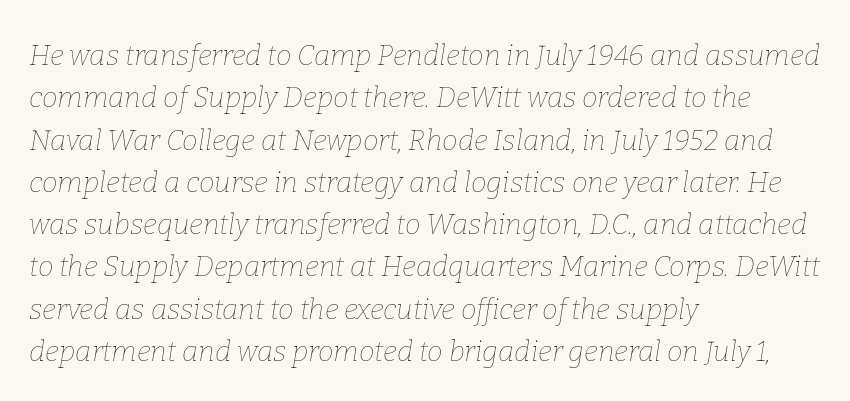
The image shows 28 px thin type, italic (leaning right); set left-aligned, normal line spacing (1.51x), normal letter spacing, not underlined; low stroke contrast and a medium x-height.
